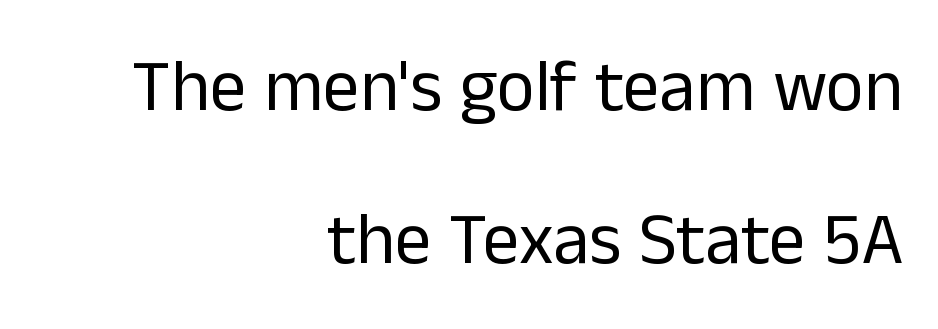
The image shows 73 px regular-weight sans-serif type, upright; set right-aligned, loose line spacing (2.09x), normal letter spacing, not underlined; low stroke contrast and a medium x-height.
